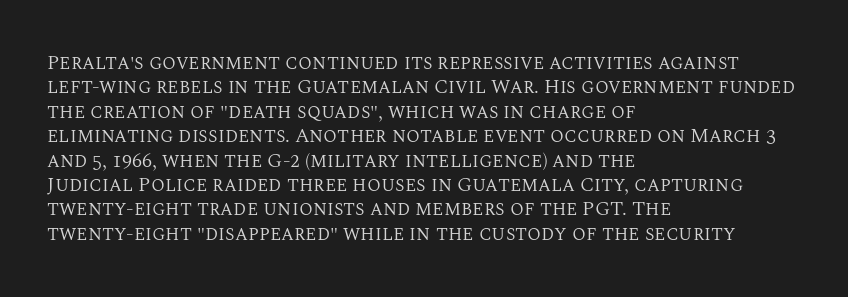
The image shows 20 px text type, upright; set left-aligned, line spacing 1.22x, normal letter spacing, not underlined.
